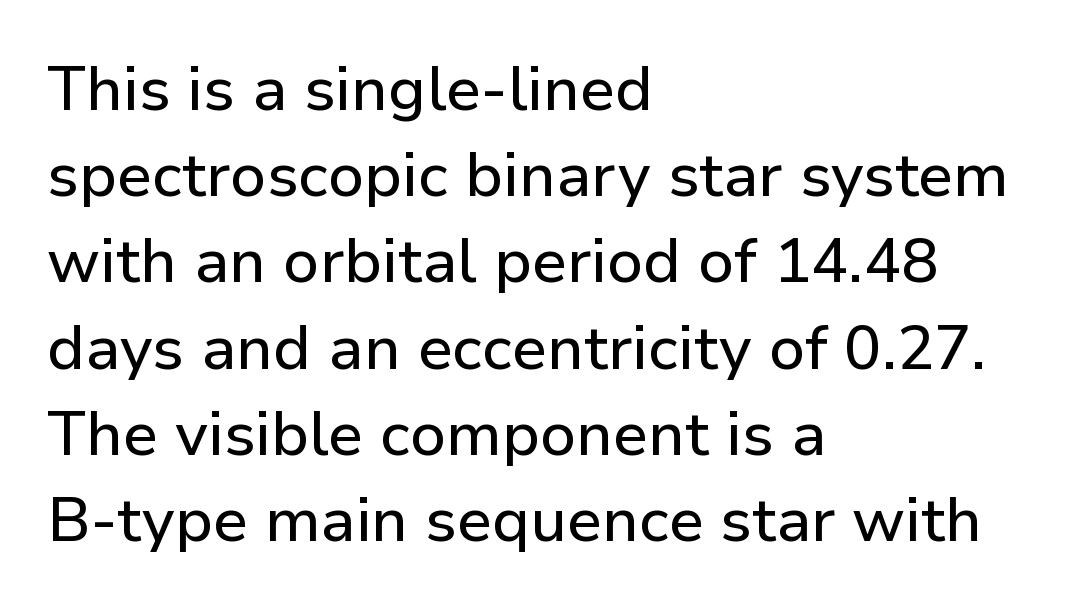
The image shows 62 px sans-serif type, upright; set left-aligned, normal line spacing (1.39x), normal letter spacing, not underlined; low stroke contrast and a medium x-height.
